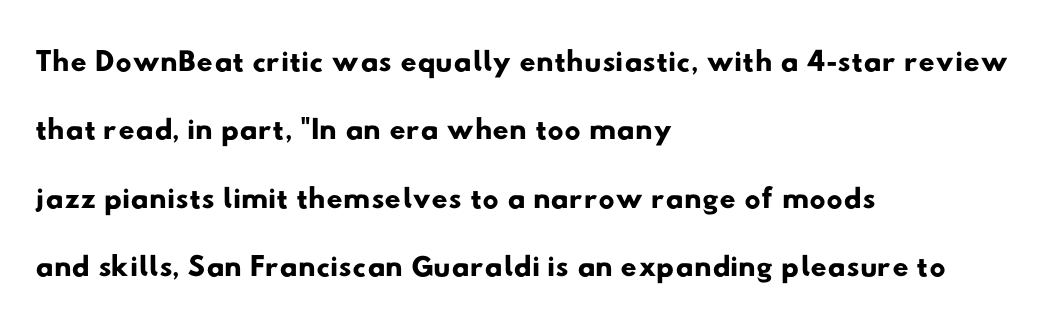
The rendering uses natural spacing where letterforms have individual widths. A typesetter would label this face a sans. Leading matches the norm, producing a regular column. Descender tails drop into unmarked territory. The gaps between neighbouring characters are ordinary and unremarkable.
